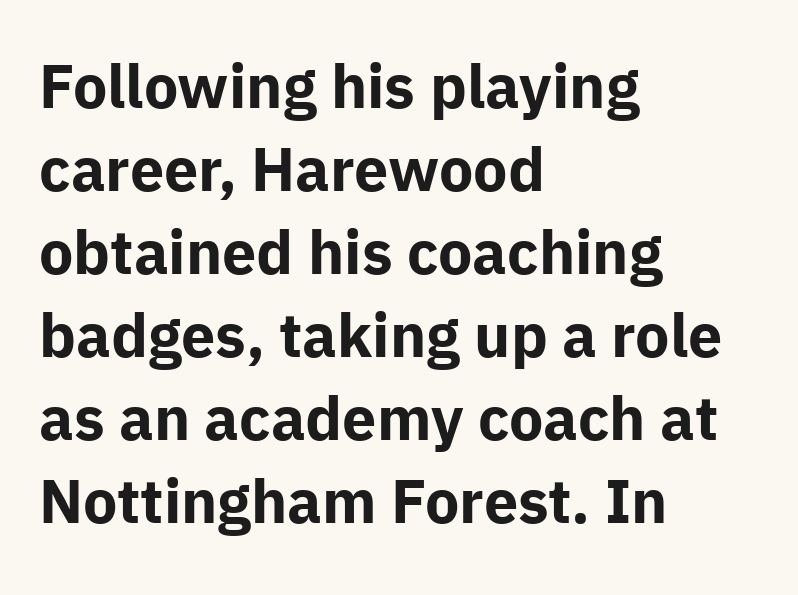
A clean baseline with only descenders dipping below it. This block has exactly the height ordinary leading produces. Designer's note — italics off, roman on. Each letter's strokes conclude bluntly, with no projecting serifs. This sample uses plain, unmodified letter spacing.
